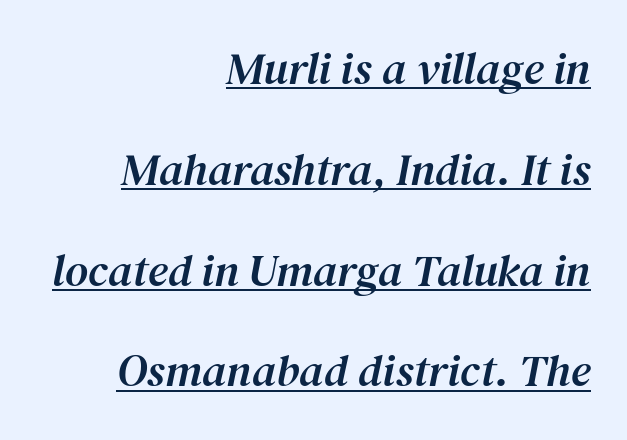
Q: Is the text italic (slanted)? A: Yes, it leans right by about 12 degrees.
Q: Is the typeface a serif or a sans-serif typeface? A: Serif.
Q: Is the text underlined? A: Yes.
Q: How is the paragraph aligned? A: Right-aligned.
Q: Is the spacing between letters normal or unusually wide? A: Normal.
Q: Is the spacing between lines tight, normal or loose? A: Loose.
Q: Width (condensed, normal, or wide)? A: Normal.
Q: Stroke contrast? A: Medium.
Q: x-height? A: Medium.
Q: Monospaced? A: No.
